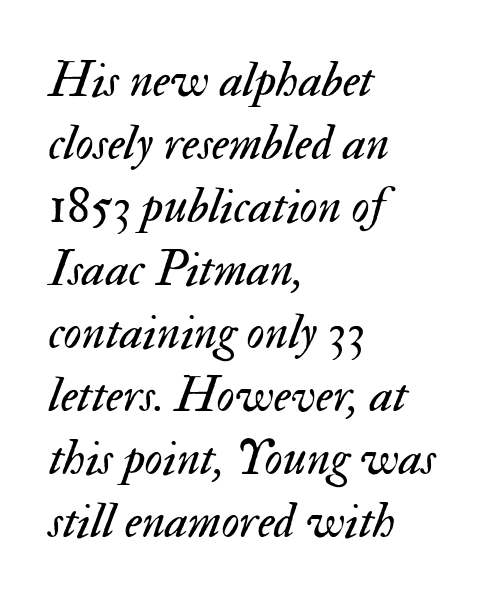
Q: Is the text bold? A: No.
Q: Is the text italic (slanted)? A: Yes, it leans right by about 17 degrees.
Q: Is the text underlined? A: No.
Q: How is the paragraph aligned? A: Left-aligned.
Q: Is the spacing between letters normal or unusually wide? A: Normal.
Q: Is the spacing between lines tight, normal or loose? A: Normal.
Q: Width (condensed, normal, or wide)? A: Normal.
Q: Stroke contrast? A: Medium.
Q: x-height? A: Small.
Q: Monospaced? A: No.
